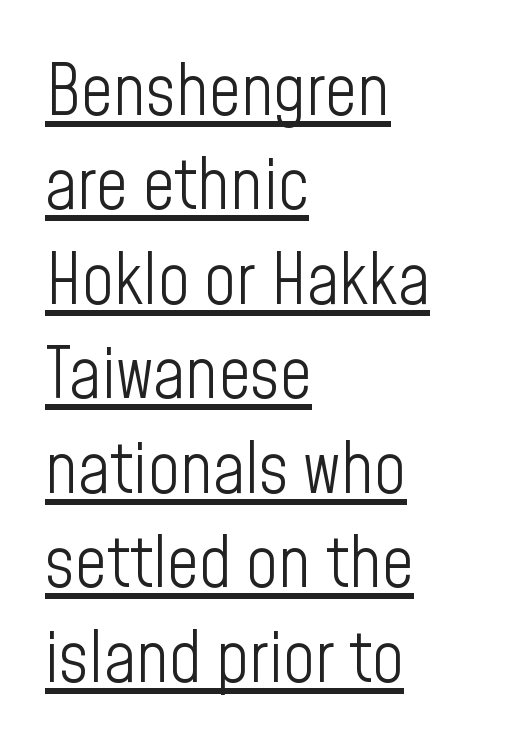
{"serif": "no", "italic": "no", "bold": "no", "weight": "light", "width": "condensed", "stroke_contrast": "low", "x_height": "medium", "monospaced": "no", "underline": "yes", "align": "left", "line_spacing": "normal", "line_spacing_ratio": 1.35, "letter_spacing": "normal", "letter_spacing_em": 0.0, "glyph_px": 70}
